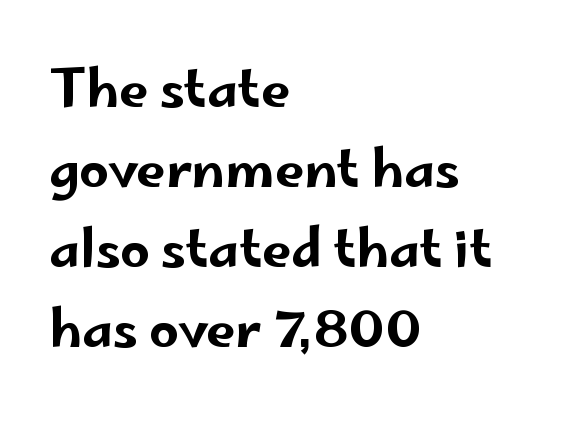
The image shows 52 px wide sans-serif type, upright; set left-aligned, normal line spacing (1.54x), normal letter spacing, not underlined; low stroke contrast and a small x-height.
